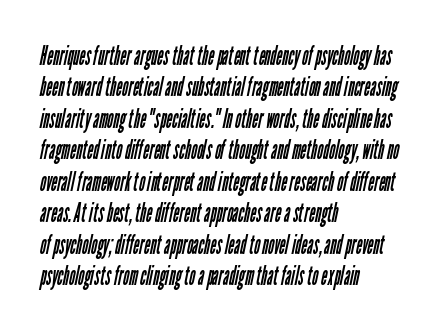
{"bold": "no", "underline": "no", "align": "left", "line_spacing_ratio": 1.21, "letter_spacing": "normal", "letter_spacing_em": 0.0, "glyph_px": 26}
